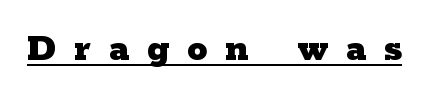
The image shows 40 px heavy, wide serif type, upright; set unusually wide letter spacing (+0.45 em), underlined; low stroke contrast and a medium x-height.
